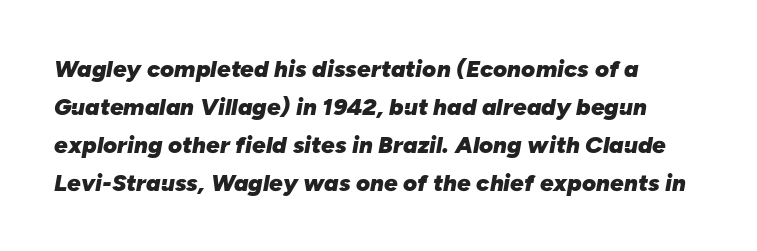
Q: Is the text bold? A: Yes.
Q: Is the text italic (slanted)? A: Yes, it leans right by about 10 degrees.
Q: Is the text underlined? A: No.
Q: Is the spacing between letters normal or unusually wide? A: Normal.
Q: Is the spacing between lines tight, normal or loose? A: Normal.
